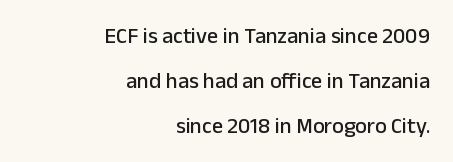
Q: Is the text italic (slanted)? A: No, it is upright.
Q: Is the text underlined? A: No.
Q: How is the paragraph aligned? A: Right-aligned.
Q: Is the spacing between letters normal or unusually wide? A: Normal.
Q: Is the spacing between lines tight, normal or loose? A: Loose.
